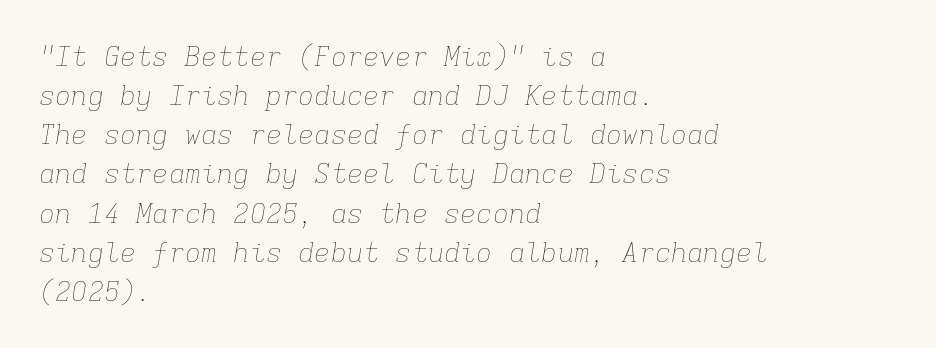
The image shows 27 px text type, italic (leaning right); set left-aligned, normal line spacing (1.45x), normal letter spacing, not underlined.
